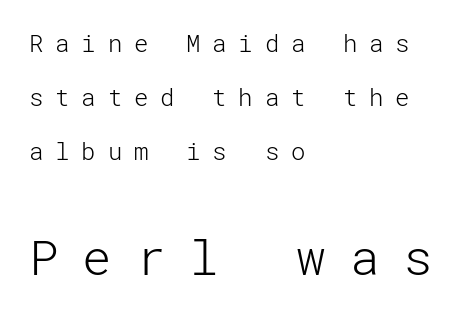
The typesetting does not lean heavy: it is not bold. When letters stand straight like this, we call the style roman or upright. Has an underline been added? It has not. Which chunk is bigger? The second one — the bottom block dwarfs the top. These lines stand farther apart than default settings would place them. Check where the strokes stop: nothing finishes them off — pure sans.
